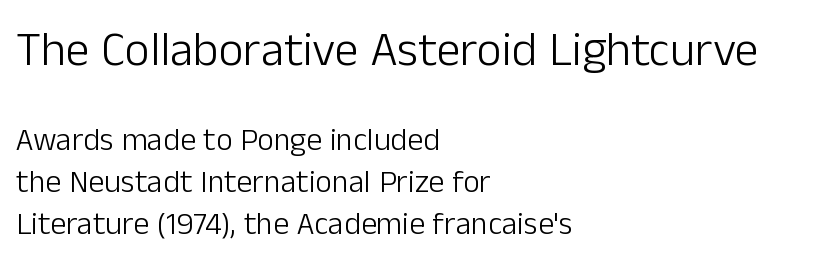
The image shows 48 px light sans-serif type, upright; set left-aligned, normal line spacing (1.31x), normal letter spacing, not underlined; the first (top) block is 1.5x larger; low stroke contrast and a medium x-height.
